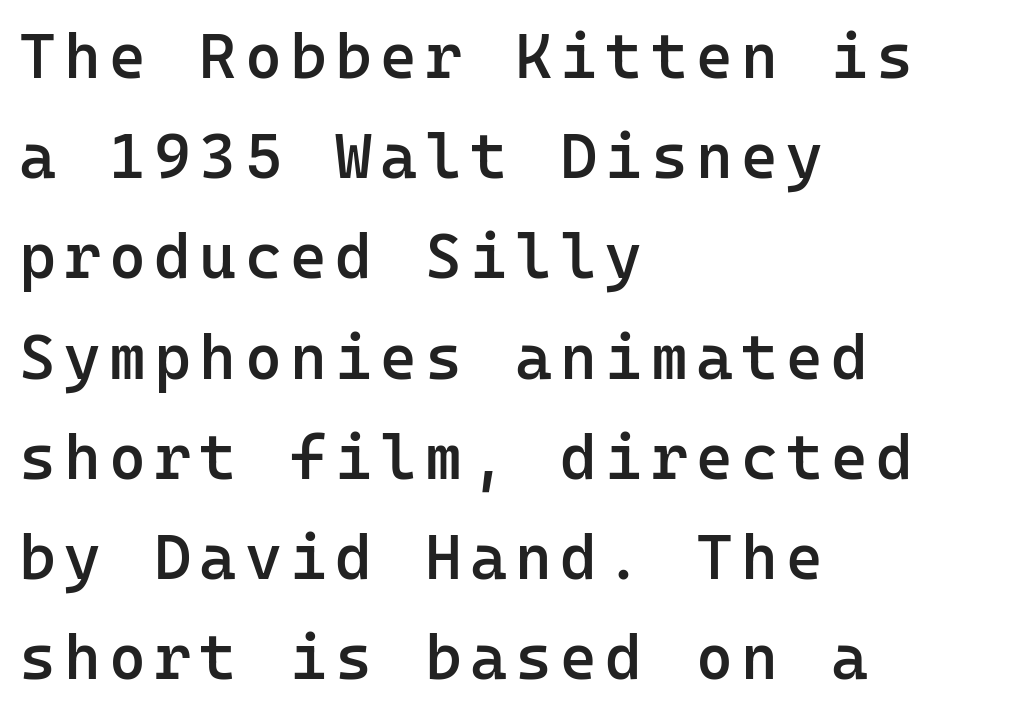
Spacing verdict: monospaced, one width for all characters. Moderately thickened strokes mark this as semibold type. You can tell it's not italic because the verticals are truly vertical. The designer went with a sans here, leaving each stem footless.
